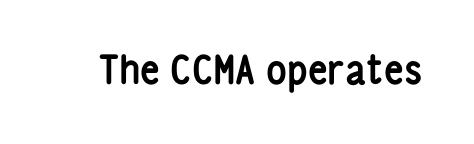
The image shows 39 px semibold, condensed sans-serif type, upright; set normal letter spacing, not underlined; low stroke contrast and a medium x-height.
